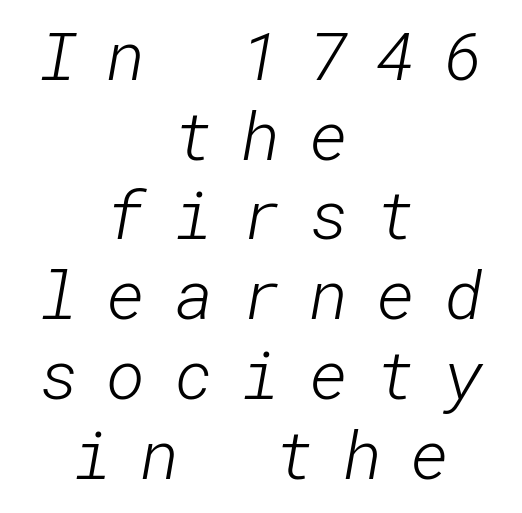
Q: Is the text bold? A: No.
Q: Is the typeface a serif or a sans-serif typeface? A: Sans-serif.
Q: Is the text underlined? A: No.
Q: How is the paragraph aligned? A: Centered.
Q: Is the spacing between letters normal or unusually wide? A: Unusually wide.
Q: Width (condensed, normal, or wide)? A: Normal.
Q: Stroke contrast? A: Low.
Q: x-height? A: Medium.
